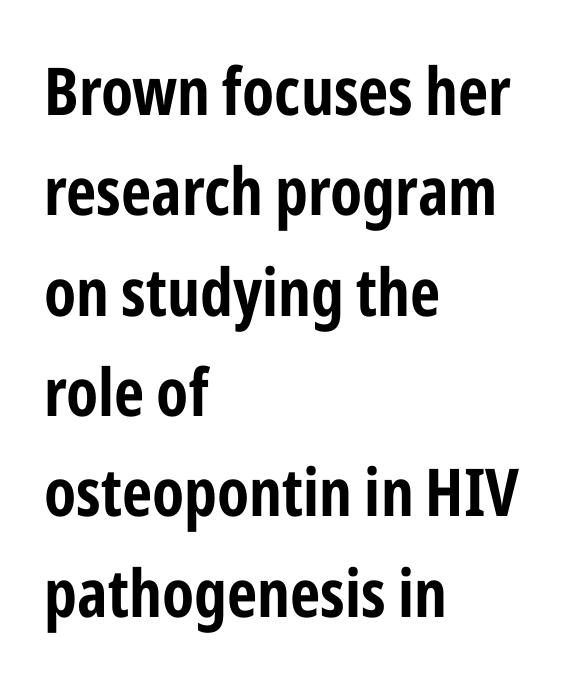
Q: Is the text bold? A: Yes.
Q: Is the text italic (slanted)? A: No, it is upright.
Q: Is the typeface a serif or a sans-serif typeface? A: Sans-serif.
Q: Is the text underlined? A: No.
Q: How is the paragraph aligned? A: Left-aligned.
Q: Is the spacing between letters normal or unusually wide? A: Normal.
Q: Is the spacing between lines tight, normal or loose? A: Normal.
Q: Width (condensed, normal, or wide)? A: Condensed.
Q: Stroke contrast? A: Low.
Q: x-height? A: Medium.
Q: Monospaced? A: No.
